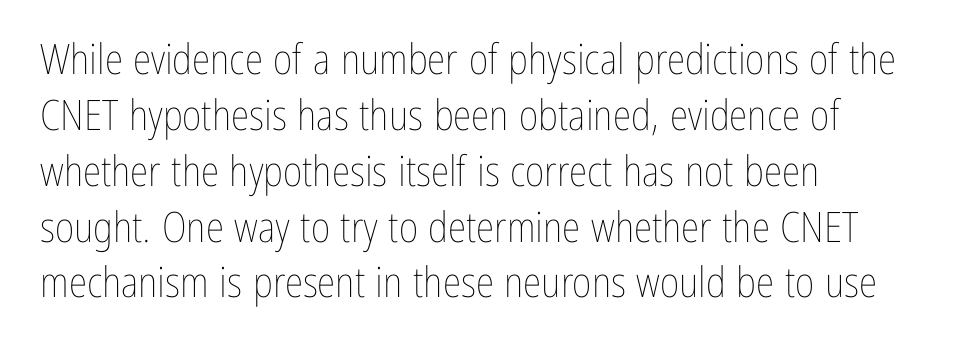
The image shows 42 px thin, condensed type, upright; set left-aligned, normal line spacing (1.33x), normal letter spacing, not underlined; low stroke contrast and a medium x-height.
